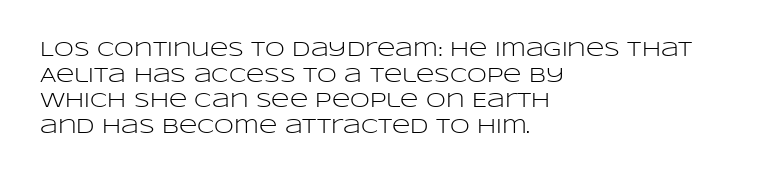
{"italic": "no", "bold": "no", "underline": "no", "align": "left", "line_spacing": "normal", "line_spacing_ratio": 1.28, "letter_spacing": "normal", "letter_spacing_em": 0.0, "glyph_px": 20}
